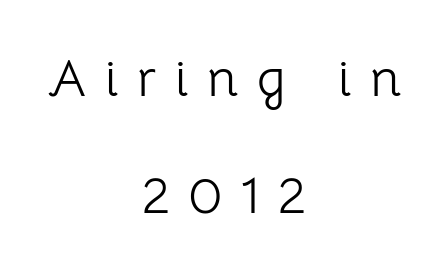
{"serif": "no", "italic": "no", "bold": "no", "weight": "light", "width": "normal", "stroke_contrast": "low", "x_height": "medium", "monospaced": "no", "underline": "no", "align": "center", "line_spacing": "loose", "line_spacing_ratio": 2.21, "letter_spacing": "wide", "letter_spacing_em": 0.35, "glyph_px": 53}
